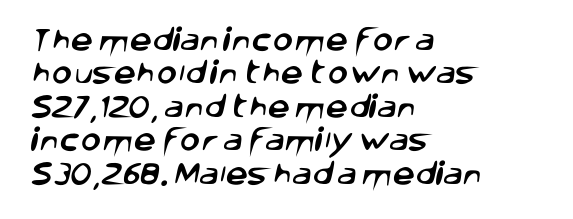
Line beginnings align vertically; line endings do not. Is the letter spacing exaggerated? No — it looks like the ordinary default. The designer left line spacing at the default. The string is rendered with underlining switched off.
